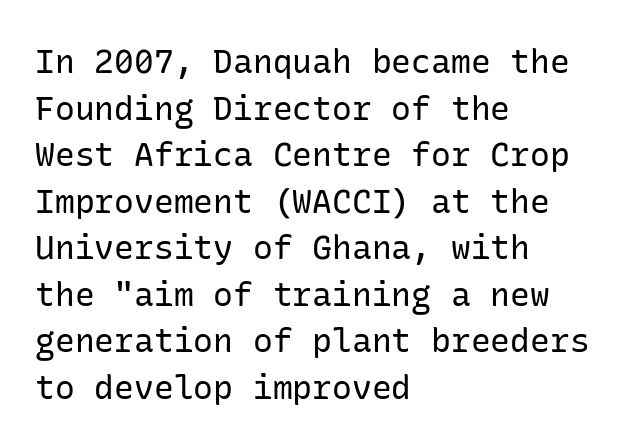
Whoever set this chose a conventional vertical rhythm. No extra tracking has been applied to these lines. Examine the stroke ends and you'll find no serifs. Vertical strokes here are truly vertical. Compared with a typical body face, this is equally light or lighter still.
